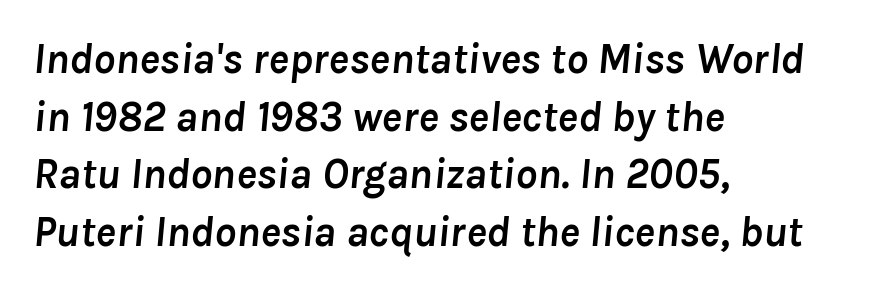
Q: Is the text bold? A: Yes.
Q: Is the text italic (slanted)? A: Yes, it leans right by about 8 degrees.
Q: Is the text underlined? A: No.
Q: How is the paragraph aligned? A: Left-aligned.
Q: Is the spacing between letters normal or unusually wide? A: Normal.
Q: Is the spacing between lines tight, normal or loose? A: Normal.
Q: Width (condensed, normal, or wide)? A: Normal.
Q: Stroke contrast? A: Low.
Q: x-height? A: Medium.
Q: Monospaced? A: No.
